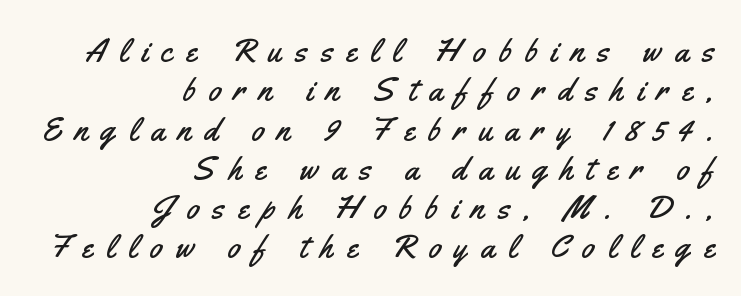
You can tell from the bare stems that sans-serif type was used. The tracking reads as deliberately expanded to a designer's eye. A typesetter would call this proportional, since set widths differ per character. Compared with a flush-left layout, this one pins lines to the opposite, right side.
